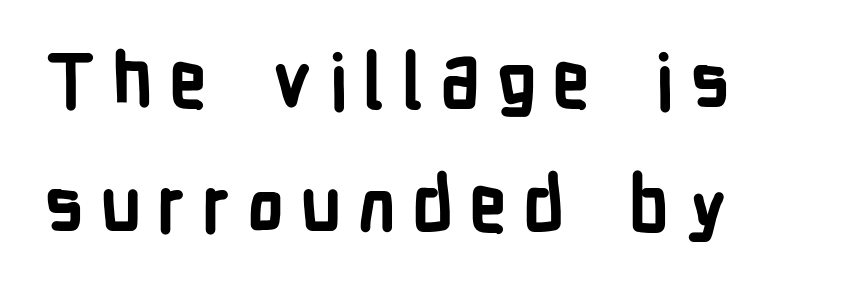
{"serif": "no", "italic": "no", "bold": "yes", "weight": "bold", "width": "condensed", "stroke_contrast": "low", "x_height": "medium", "monospaced": "no", "underline": "no", "align": "left", "line_spacing": "normal", "line_spacing_ratio": 1.66, "letter_spacing": "wide", "letter_spacing_em": 0.21, "glyph_px": 75}
